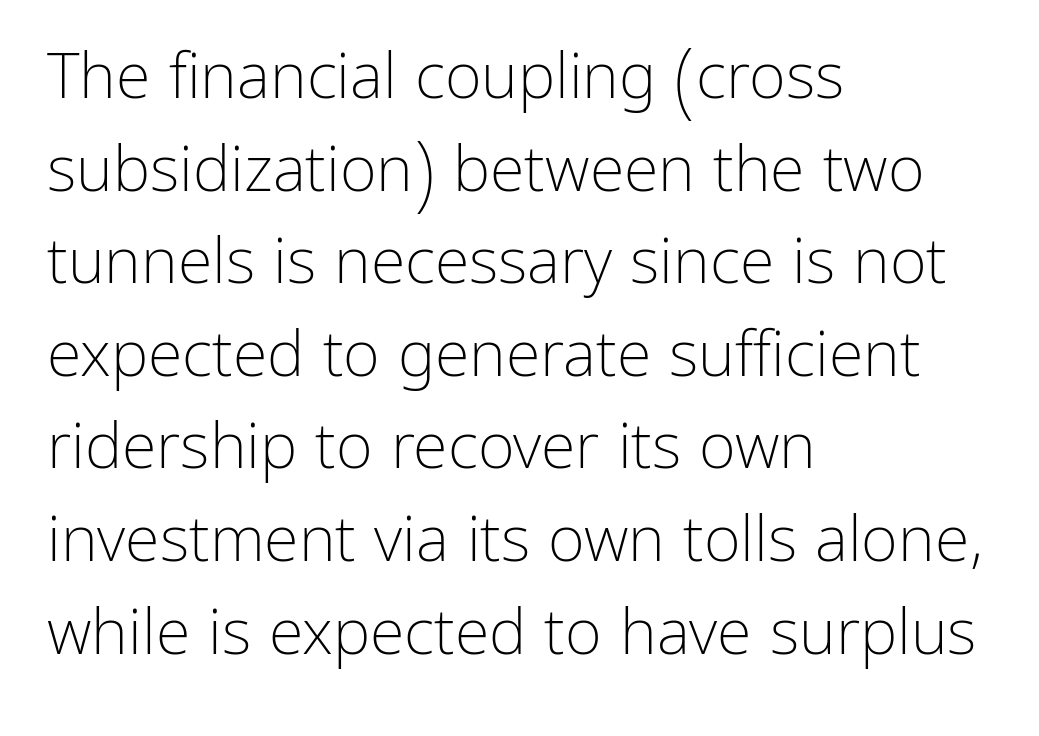
Q: Is the text bold? A: No.
Q: Is the text italic (slanted)? A: No, it is upright.
Q: Is the typeface a serif or a sans-serif typeface? A: Sans-serif.
Q: Is the text underlined? A: No.
Q: How is the paragraph aligned? A: Left-aligned.
Q: Is the spacing between letters normal or unusually wide? A: Normal.
Q: Is the spacing between lines tight, normal or loose? A: Normal.
Q: Width (condensed, normal, or wide)? A: Normal.
Q: Stroke contrast? A: Low.
Q: x-height? A: Medium.
Q: Monospaced? A: No.
